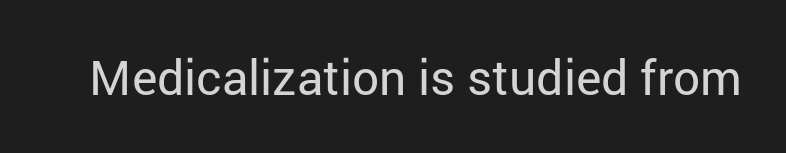
Observe the absence of serifs on each vertical stroke in this sample. The passage shown has conventional tracking throughout. Every character sits straight up, as roman type does. No letter is thick-stroked: the sample isn't bold. Think of a printed novel: that variable character pitch is what you see here. The area under the type is left untouched.
